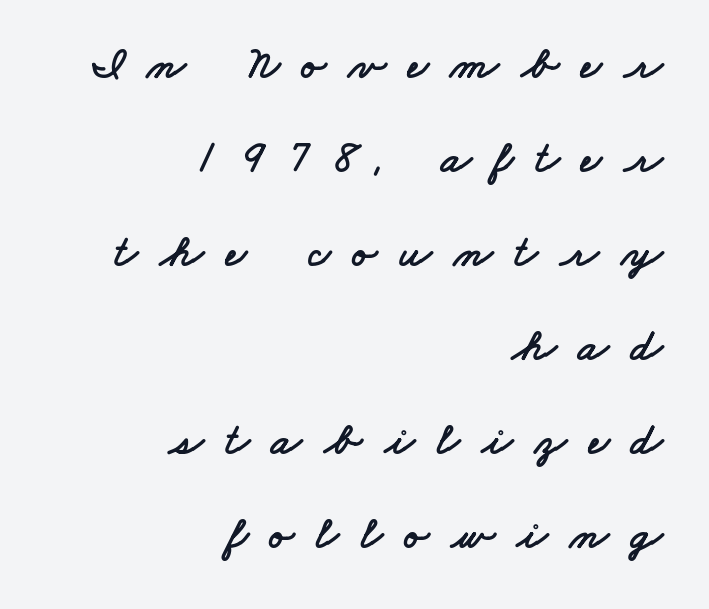
Rows of type keep a wide berth in the vertical direction. Only glyphs here, with clear space below each row. Look at the bottom of the vertical strokes: they stop flat, with no serifs. This sample has the flowing, uneven cadence of proportional lettering.
